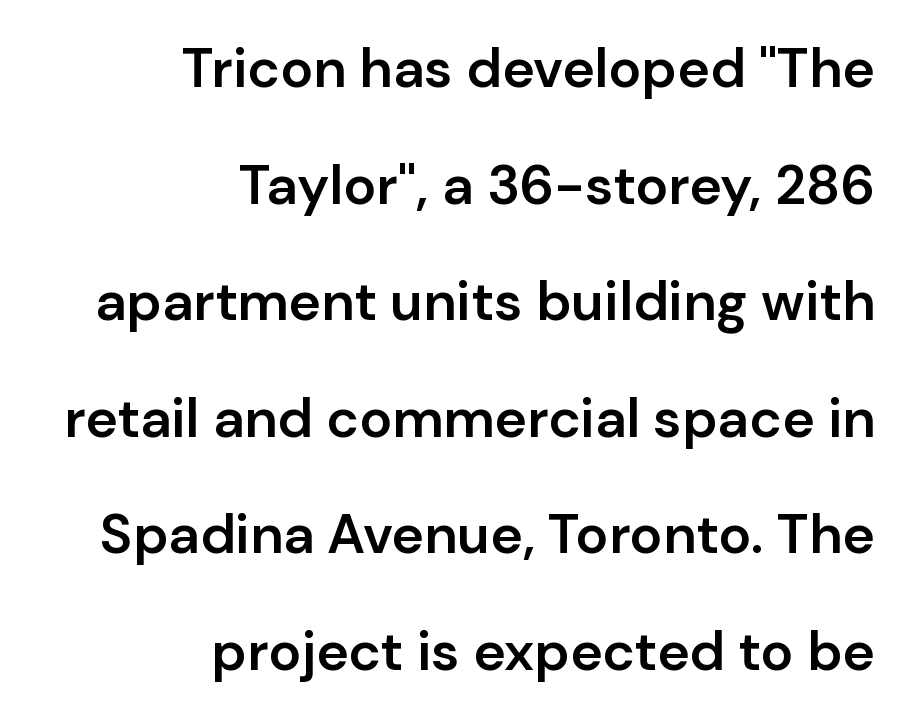
Rendered with straight, roman letterforms. Rule under the text: the space is simply empty. The letters advance in unequal steps, a hallmark of proportional type. This block would shrink considerably if given ordinary leading; it's expanded now.
